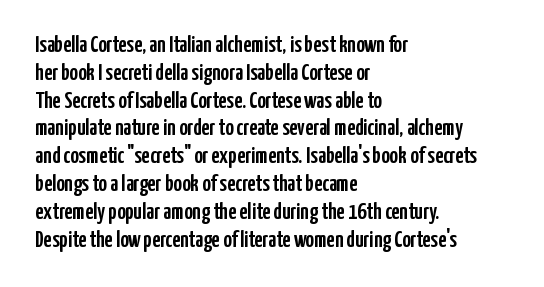
{"italic": "no", "underline": "no", "align": "left", "line_spacing_ratio": 1.21, "letter_spacing": "normal", "letter_spacing_em": 0.0, "glyph_px": 23}
